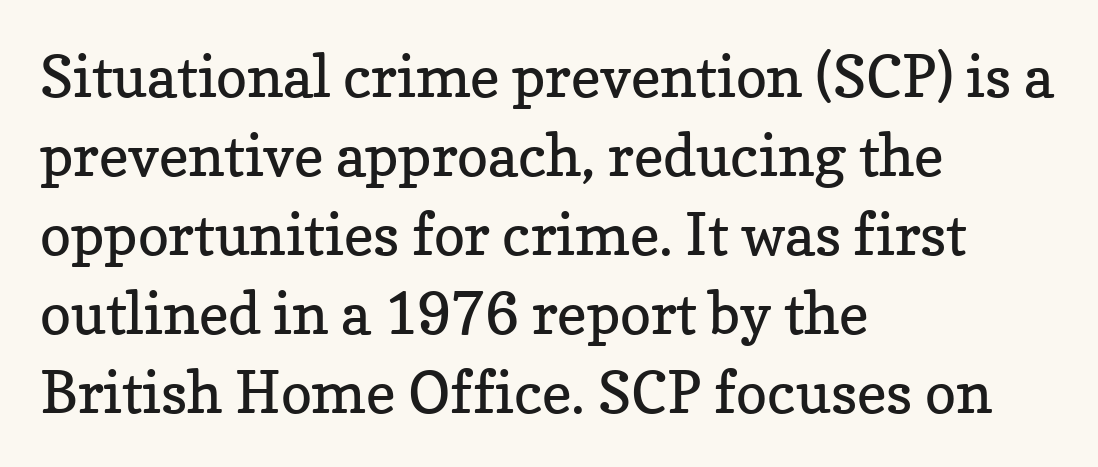
The block of text has a typical density, with ordinary space between rows. Classification — serif. Characters follow at the spacing the type designer built in. The gap between lines stays unmarked.
